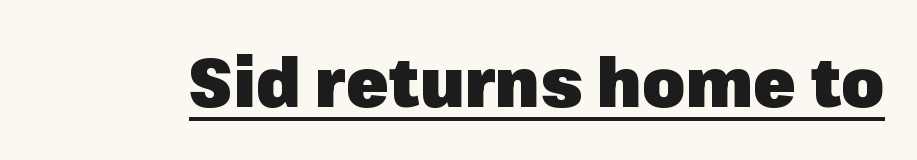
The passage shown is typed in a proportional face where columns would drift. These lines keep a tight, regular rhythm from letter to letter. Font category for this specimen: sans-serif. Italic: no, the glyphs are upright roman. The letters are bold, with thick, heavy strokes. Check the space under the baseline: a stroke is drawn there.
